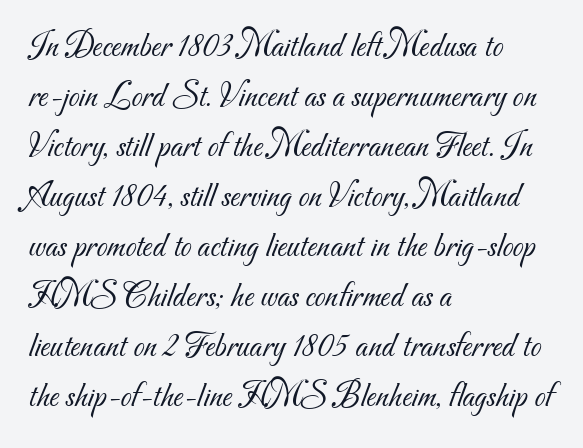
The image shows 35 px light sans-serif type; set left-aligned, normal line spacing (1.43x), normal letter spacing, not underlined; medium stroke contrast and a small x-height.
